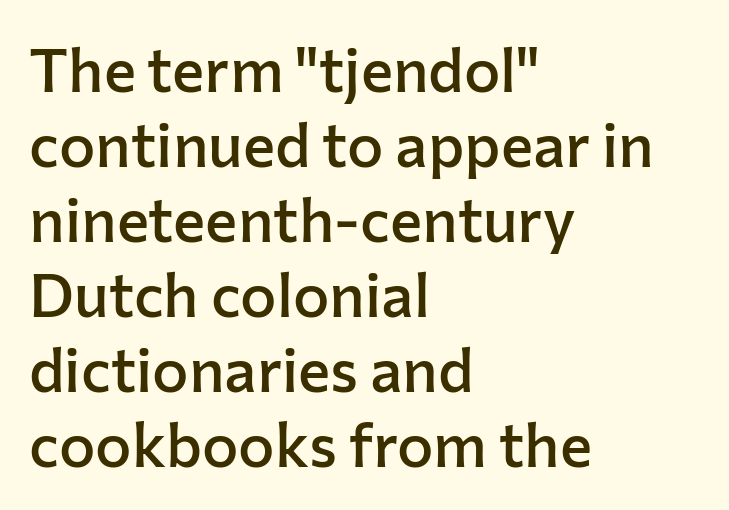
The image shows 61 px semibold sans-serif type, upright; set left-aligned, line spacing 1.23x, normal letter spacing, not underlined; low stroke contrast and a medium x-height.
